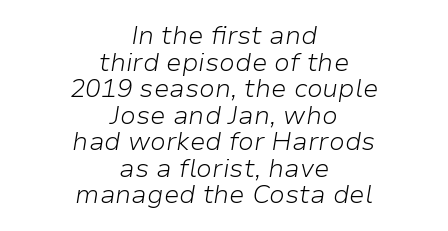
Q: Is the text bold? A: No.
Q: Is the text italic (slanted)? A: Yes, it leans right by about 9 degrees.
Q: Is the text underlined? A: No.
Q: How is the paragraph aligned? A: Centered.
Q: Is the spacing between letters normal or unusually wide? A: Normal.
Q: Is the spacing between lines tight, normal or loose? A: Tight.
